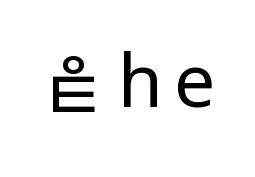
The image shows 73 px regular-weight, condensed sans-serif type, upright; set not underlined; low stroke contrast.
